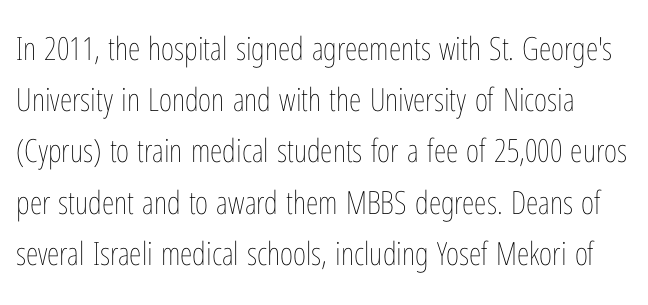
The image shows 32 px thin, condensed type, upright; set normal line spacing (1.6x), normal letter spacing, not underlined; low stroke contrast and a medium x-height.
